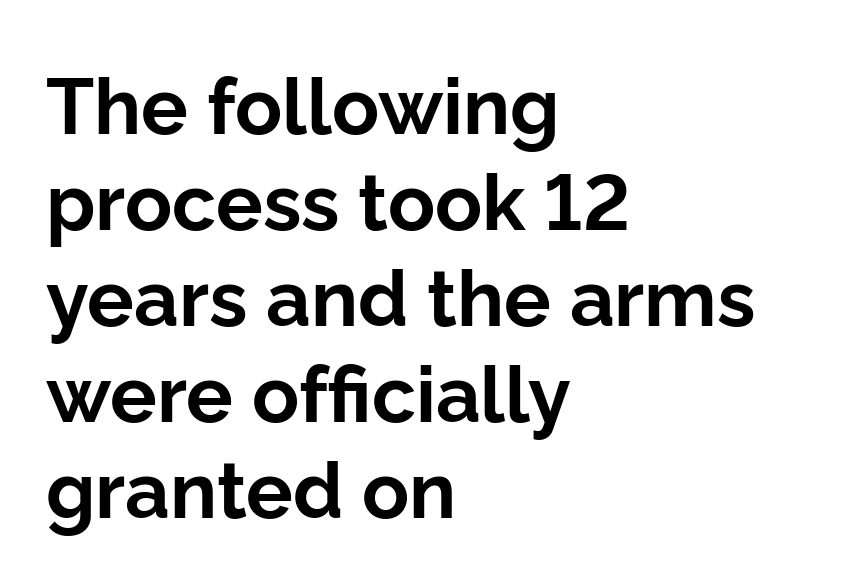
{"serif": "no", "italic": "no", "bold": "yes", "weight": "bold", "width": "normal", "stroke_contrast": "low", "x_height": "medium", "monospaced": "no", "underline": "no", "align": "left", "line_spacing_ratio": 1.23, "letter_spacing": "normal", "letter_spacing_em": 0.0, "glyph_px": 78}
